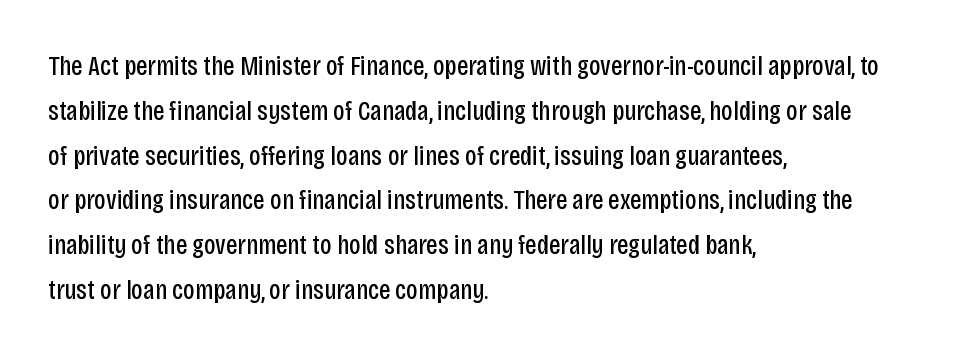
The image shows 28 px regular-weight, condensed sans-serif type, upright; set left-aligned, normal line spacing (1.6x), normal letter spacing, not underlined; low stroke contrast and a large x-height.
